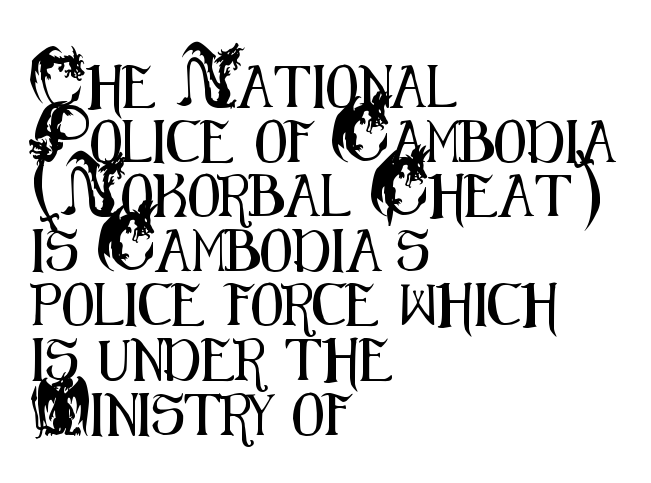
Q: Is the text italic (slanted)? A: No, it is upright.
Q: Is the typeface a serif or a sans-serif typeface? A: Sans-serif.
Q: Is the text underlined? A: No.
Q: How is the paragraph aligned? A: Left-aligned.
Q: Is the spacing between letters normal or unusually wide? A: Normal.
Q: Is the spacing between lines tight, normal or loose? A: Normal.
Q: Width (condensed, normal, or wide)? A: Condensed.
Q: Stroke contrast? A: Medium.
Q: x-height? A: Small.
Q: Monospaced? A: No.
